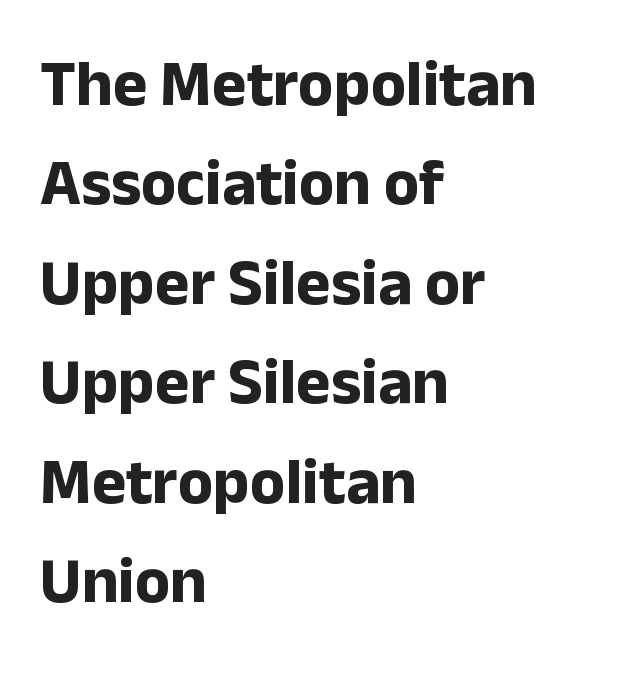
The letters stand straight up with perfectly vertical stems. The characters display no serif detailing; their extremities are plain. If you drew a ruler down the left edge, every line would touch it. Each glyph is drawn with heavy, bold strokes.
